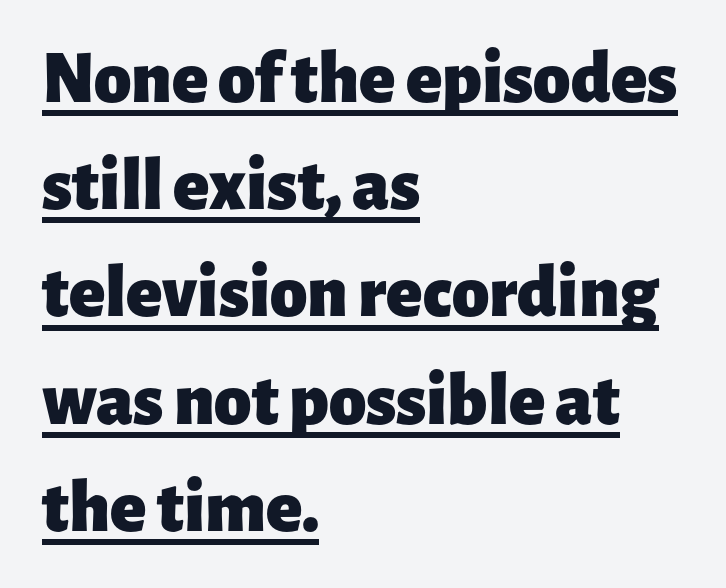
It's the straight-up-and-down kind of type. To sum up the face: it is a sans, with no serifs. The rendered words wear a rule along their underside. Tracking value appears to be zero — textbook default spacing. Every row of glyphs begins at an identical x-position on the left.
